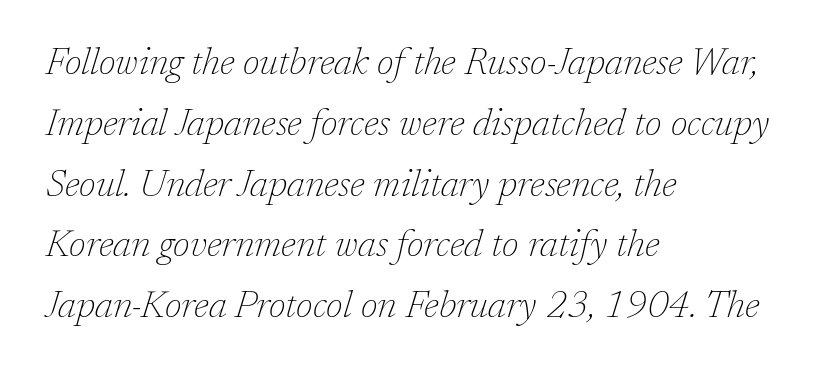
The image shows 38 px thin serif type, italic (leaning right); set left-aligned, normal line spacing (1.6x), normal letter spacing, not underlined; low stroke contrast and a medium x-height.
